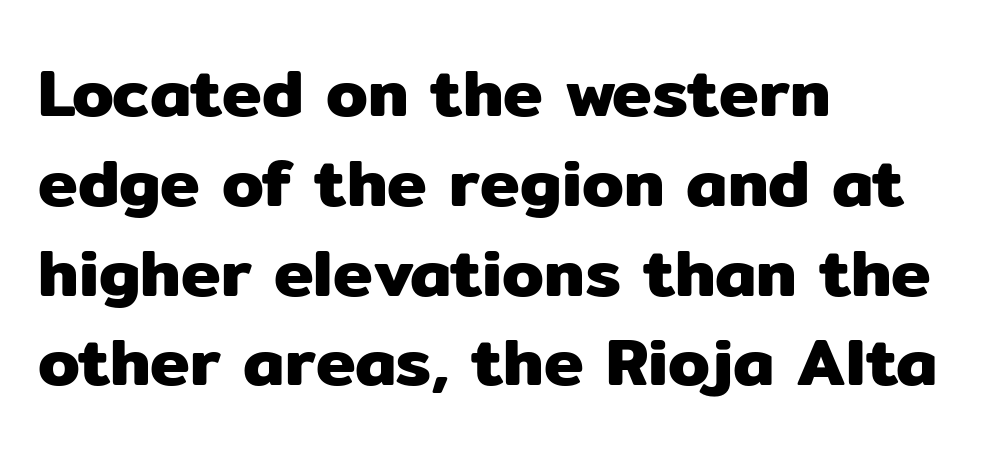
{"serif": "no", "italic": "no", "width": "normal", "stroke_contrast": "low", "x_height": "medium", "monospaced": "no", "underline": "no", "align": "left", "line_spacing": "normal", "line_spacing_ratio": 1.34, "letter_spacing": "normal", "letter_spacing_em": 0.0, "glyph_px": 67}
